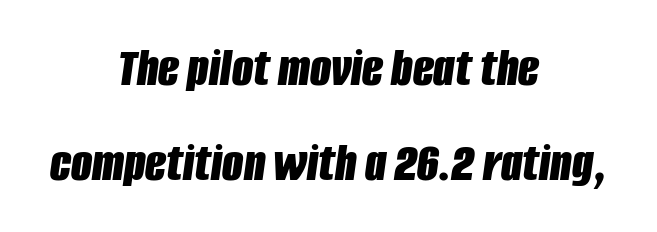
These lines were composed using italics. What stands out about the letter spacing? Nothing — it is the standard amount. Caption: bold face, heavy strokes. The gap between lines stays unmarked. The typesetter chose a symmetrical, centered arrangement here. The passage shown is typed in a proportional face where columns would drift.
